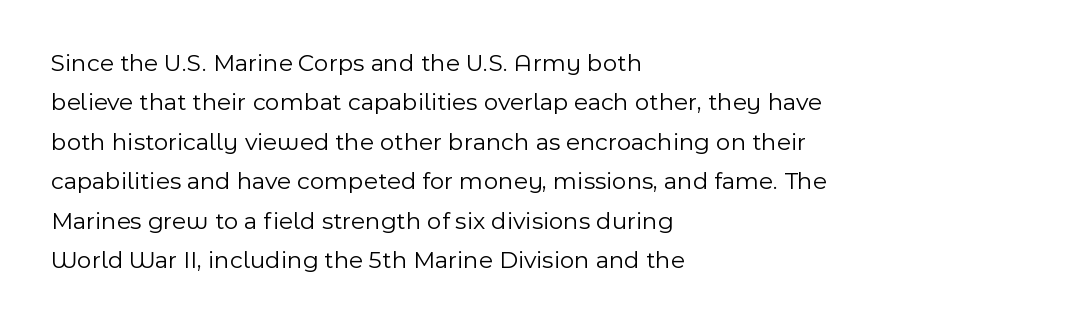
The image shows 25 px text type, upright; set left-aligned, normal line spacing (1.58x), normal letter spacing, not underlined.
